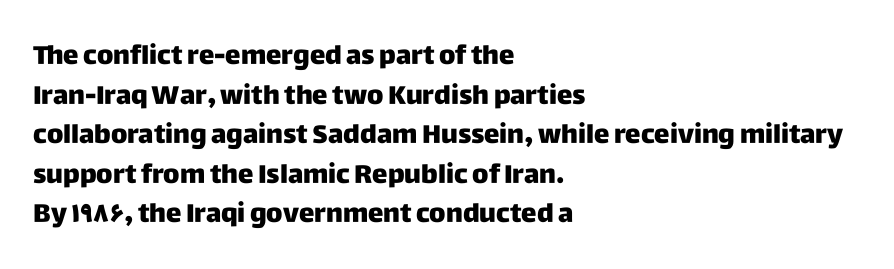
The image shows 26 px text type, upright; set left-aligned, normal line spacing (1.52x), normal letter spacing, not underlined.
